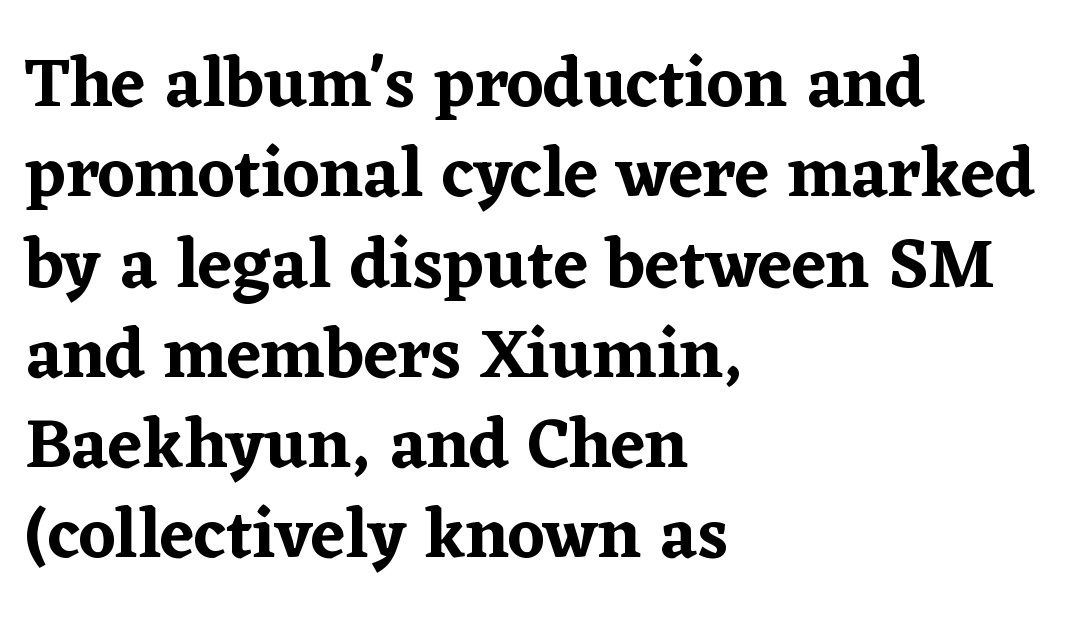
The image shows 70 px serif type, upright; set left-aligned, normal line spacing (1.29x), normal letter spacing, not underlined; low stroke contrast and a medium x-height.
